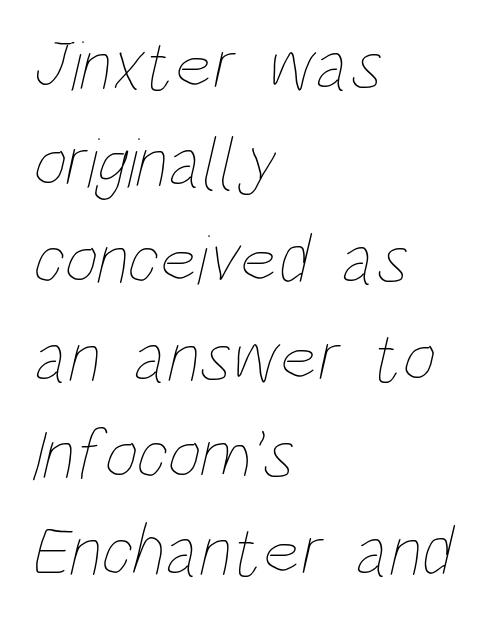
Proportional: the letters do not fall into vertical columns. Students, observe: this is what conventionally led text looks like. Visually the block forms a straight wall on the left and a jagged coastline on the right. Unmarked baselines from the first word to the last. The cut favours lightness, reaching ordinary text weight at its darkest.
